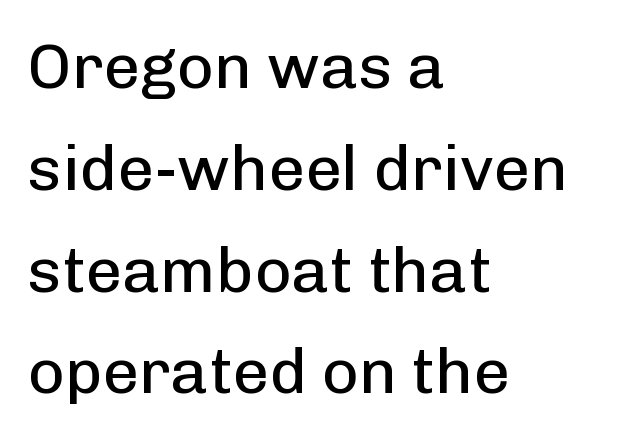
Proportional: the letters do not fall into vertical columns. If you drew a line through each stem, it would be perfectly vertical. Regular leading. The font sits on the lighter half of the weight spectrum, regular included.
